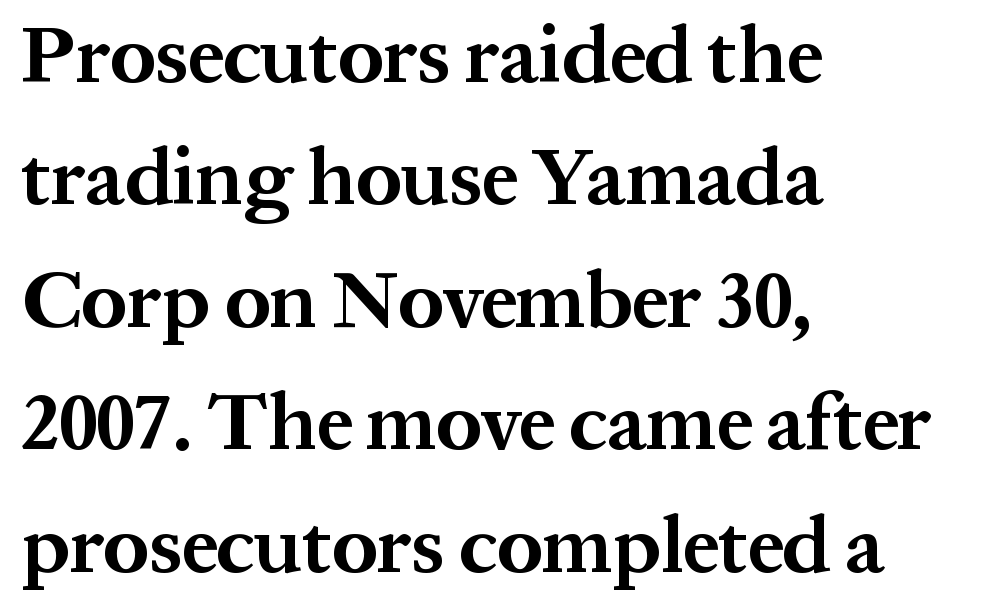
{"serif": "yes", "italic": "no", "bold": "yes", "weight": "bold", "width": "normal", "stroke_contrast": "medium", "x_height": "medium", "monospaced": "no", "underline": "no", "align": "left", "line_spacing": "normal", "line_spacing_ratio": 1.53, "letter_spacing": "normal", "letter_spacing_em": 0.0, "glyph_px": 80}
